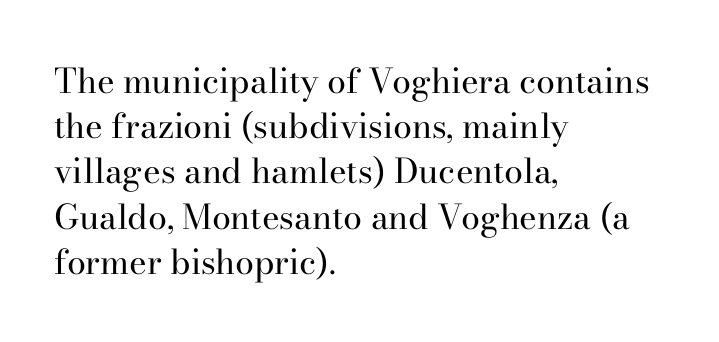
{"serif": "yes", "italic": "no", "bold": "no", "weight": "regular", "width": "normal", "stroke_contrast": "high", "x_height": "small", "monospaced": "no", "underline": "no", "align": "left", "line_spacing": "normal", "line_spacing_ratio": 1.33, "letter_spacing": "normal", "letter_spacing_em": 0.0, "glyph_px": 34}
